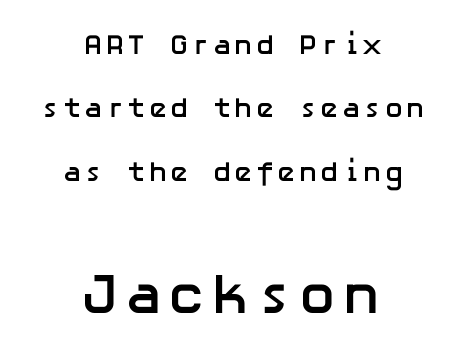
The image shows 57 px semibold sans-serif type, upright; set centered, loose line spacing (2.26x), not underlined; the second (bottom) block is 2.04x larger; low stroke contrast and a medium x-height.
